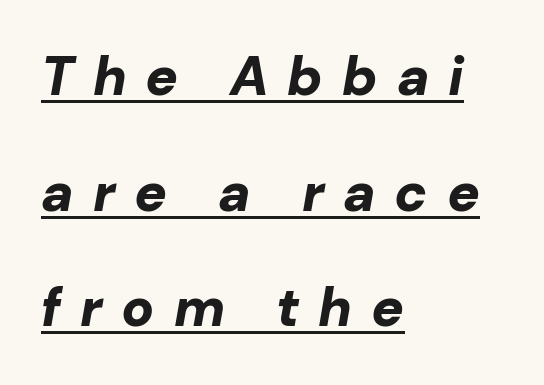
Q: Is the text bold? A: Yes.
Q: Is the text italic (slanted)? A: Yes, it leans right by about 10 degrees.
Q: Is the text underlined? A: Yes.
Q: How is the paragraph aligned? A: Left-aligned.
Q: Is the spacing between letters normal or unusually wide? A: Unusually wide.
Q: Is the spacing between lines tight, normal or loose? A: Loose.
Q: Width (condensed, normal, or wide)? A: Normal.
Q: Stroke contrast? A: Low.
Q: x-height? A: Medium.
Q: Monospaced? A: No.
